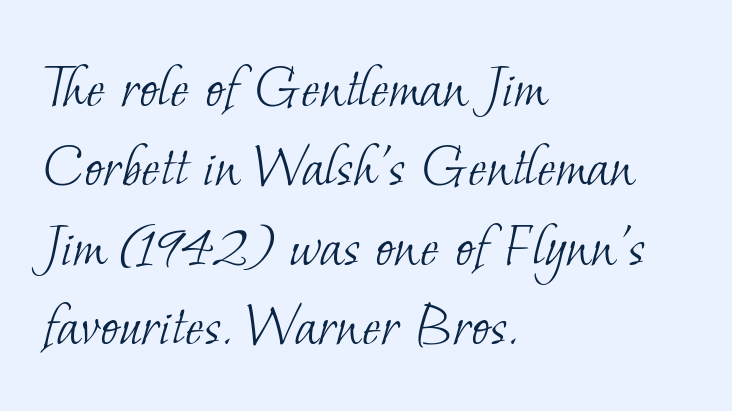
The image shows 63 px light serif type; set left-aligned, normal line spacing (1.26x), normal letter spacing, not underlined; low stroke contrast and a small x-height.
